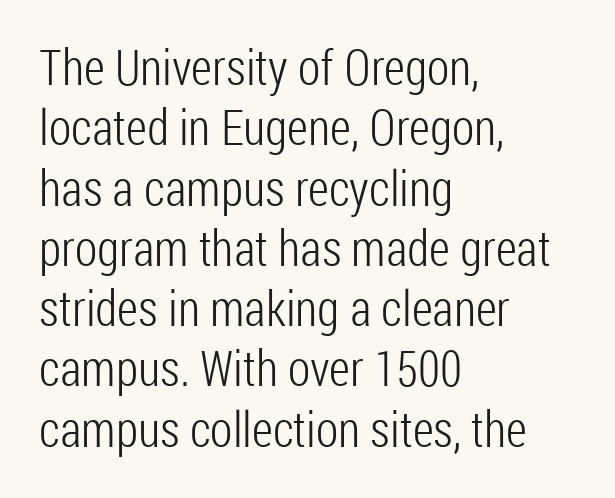
Q: Is the text bold? A: No.
Q: Is the text italic (slanted)? A: No, it is upright.
Q: Is the typeface a serif or a sans-serif typeface? A: Sans-serif.
Q: Is the text underlined? A: No.
Q: How is the paragraph aligned? A: Left-aligned.
Q: Is the spacing between letters normal or unusually wide? A: Normal.
Q: Width (condensed, normal, or wide)? A: Condensed.
Q: Stroke contrast? A: Low.
Q: x-height? A: Medium.
Q: Monospaced? A: No.
